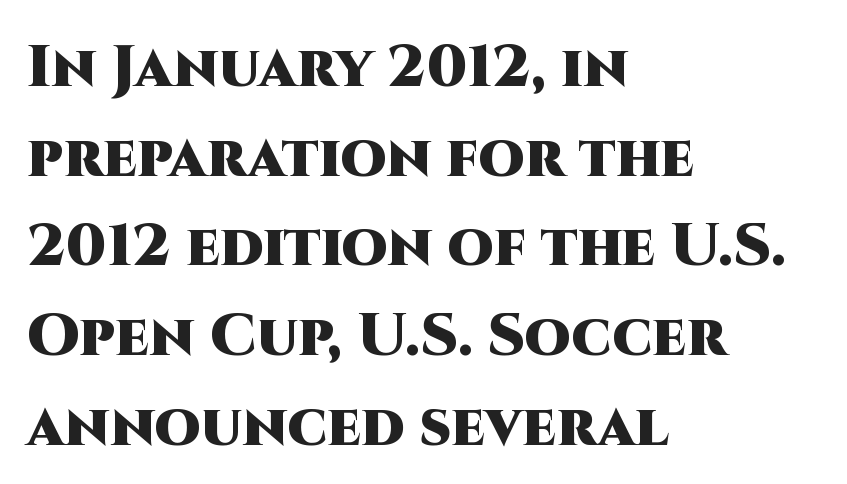
Q: Is the text bold? A: Yes.
Q: Is the text italic (slanted)? A: No, it is upright.
Q: Is the typeface a serif or a sans-serif typeface? A: Sans-serif.
Q: Is the text underlined? A: No.
Q: How is the paragraph aligned? A: Left-aligned.
Q: Is the spacing between letters normal or unusually wide? A: Normal.
Q: Is the spacing between lines tight, normal or loose? A: Normal.
Q: Width (condensed, normal, or wide)? A: Normal.
Q: Stroke contrast? A: High.
Q: x-height? A: Large.
Q: Monospaced? A: No.
